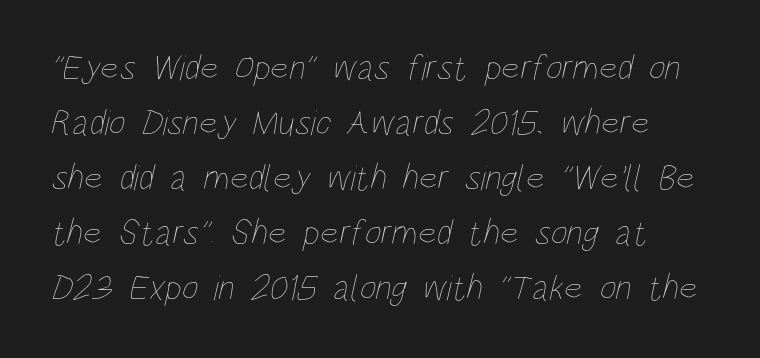
Do the characters align in a grid? No, the font is proportional. The words here are not underlined. One glance says typical: line gaps are just what's usual. Honestly, the letter spacing is just normal — you wouldn't notice it. The strokes are not fattened; the text isn't bold.
